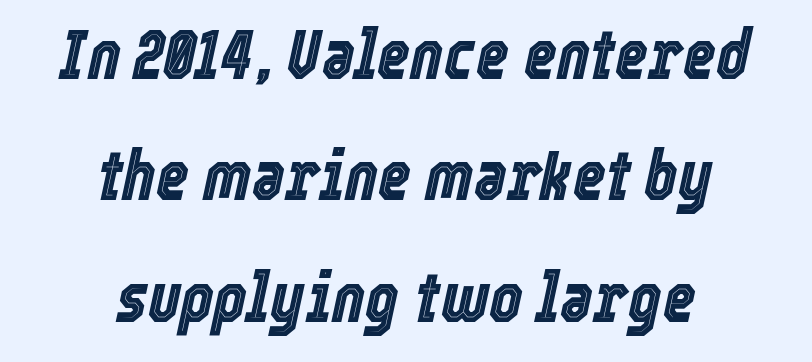
{"italic": "yes", "lean": "right", "slant_degrees": 12, "width": "condensed", "x_height": "medium", "monospaced": "no", "underline": "no", "align": "center", "line_spacing_ratio": 1.71, "letter_spacing": "normal", "letter_spacing_em": 0.0, "glyph_px": 71}
